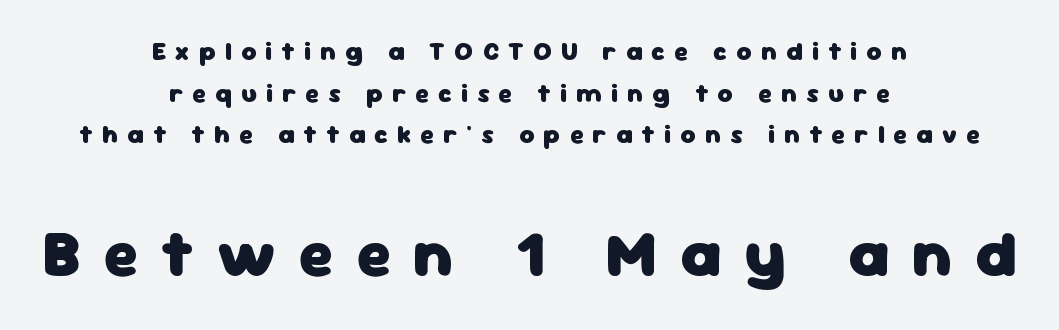
{"serif": "no", "italic": "no", "bold": "yes", "weight": "heavy", "width": "normal", "stroke_contrast": "low", "x_height": "medium", "monospaced": "no", "underline": "no", "align": "center", "line_spacing": "normal", "line_spacing_ratio": 1.6, "letter_spacing": "wide", "letter_spacing_em": 0.35, "larger_block": "second", "size_ratio": 2.5, "glyph_px": 65}
